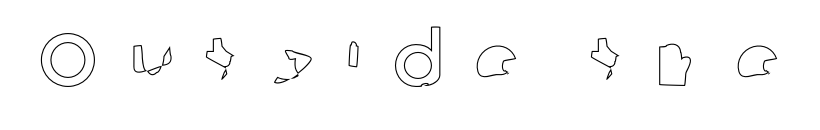
The image shows 75 px text type, upright; set unusually wide letter spacing (+0.42 em), not underlined; a medium x-height.
